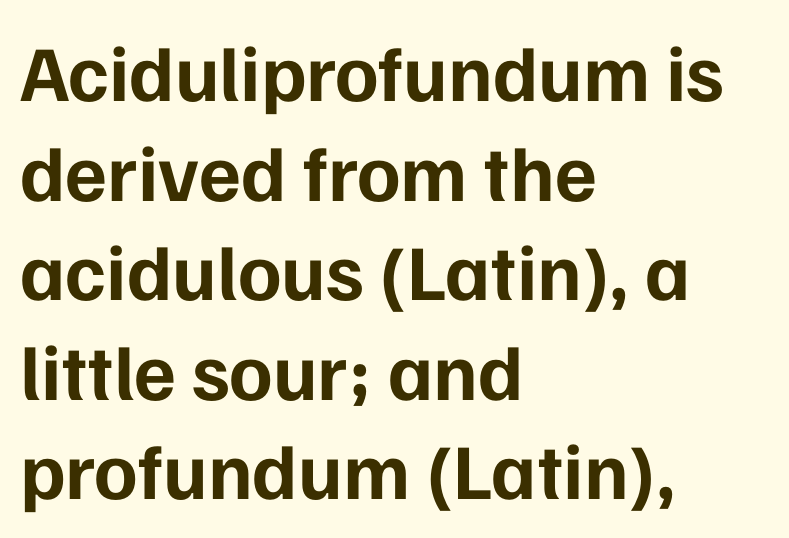
Typeset ragged right — the left edge is the straight one. Upright lettering throughout. Look at the stroke-to-counter ratio: heavy, a bold. This block has exactly the height ordinary leading produces. Classification — sans serif. This rendering leaves character spacing at its baseline value.
